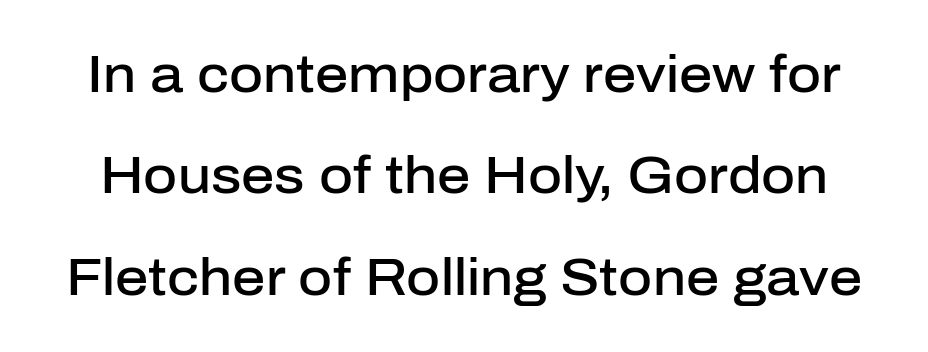
The image shows 52 px semibold sans-serif type, upright; set loose line spacing (1.95x), normal letter spacing, not underlined; low stroke contrast and a medium x-height.
